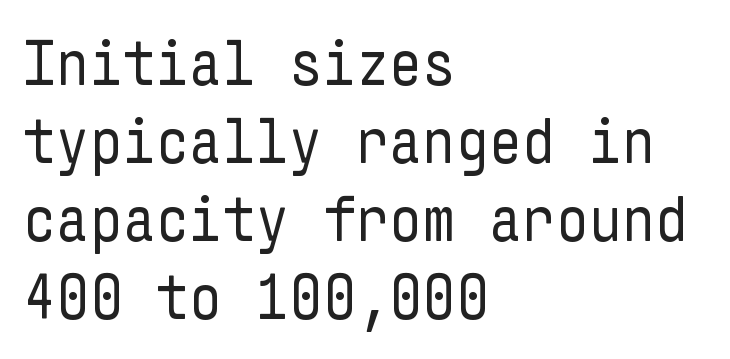
Bold? No — there's no thickening of the strokes. The space directly below the letters is spotless. Designer's note — italics off, roman on. The passage shown is typeset with a sans-serif family. All the whitespace from short lines collects on the right.
